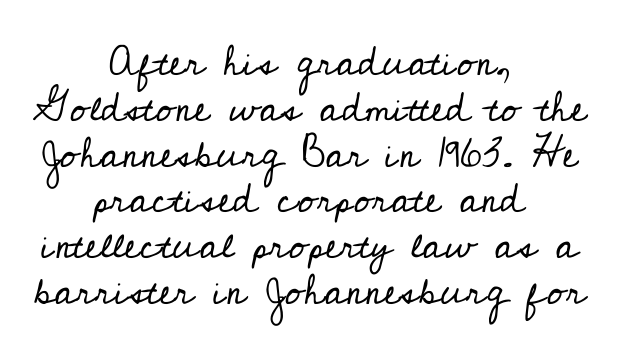
Nothing unusual about the tracking: characters are spaced as the font intends. The specimen omits any rule beneath the text block's lines. Is the type heavy? It reads as light-to-regular instead. This sample uses a serif face. Caption: multi-line text, centered on the measure.
